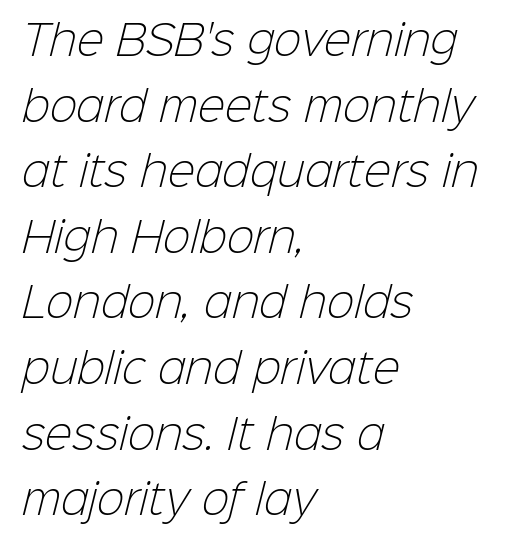
{"serif": "no", "bold": "no", "weight": "light", "width": "normal", "stroke_contrast": "low", "x_height": "medium", "monospaced": "no", "underline": "no", "align": "left", "line_spacing": "normal", "line_spacing_ratio": 1.6, "letter_spacing": "normal", "letter_spacing_em": 0.0, "glyph_px": 41}
